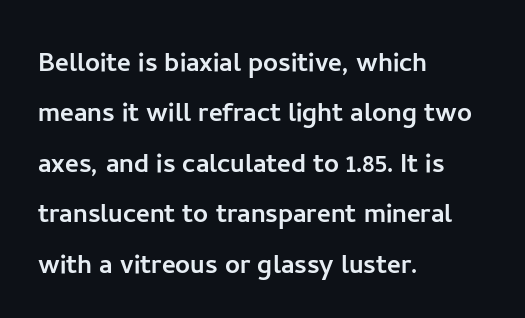
{"serif": "no", "italic": "no", "width": "normal", "stroke_contrast": "low", "x_height": "medium", "monospaced": "no", "underline": "no", "align": "left", "line_spacing": "normal", "line_spacing_ratio": 1.53, "letter_spacing": "normal", "letter_spacing_em": 0.0, "glyph_px": 33}
